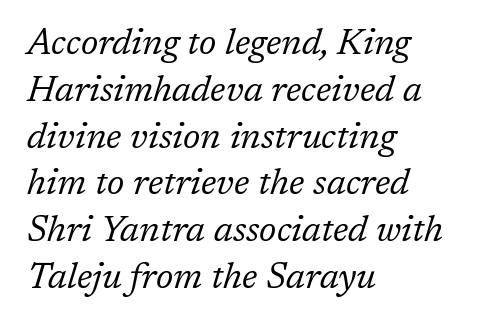
{"serif": "yes", "italic": "yes", "lean": "right", "slant_degrees": 17, "bold": "no", "weight": "regular", "width": "normal", "stroke_contrast": "low", "x_height": "medium", "monospaced": "no", "underline": "no", "align": "left", "line_spacing": "normal", "line_spacing_ratio": 1.3, "letter_spacing": "normal", "letter_spacing_em": 0.0, "glyph_px": 36}
